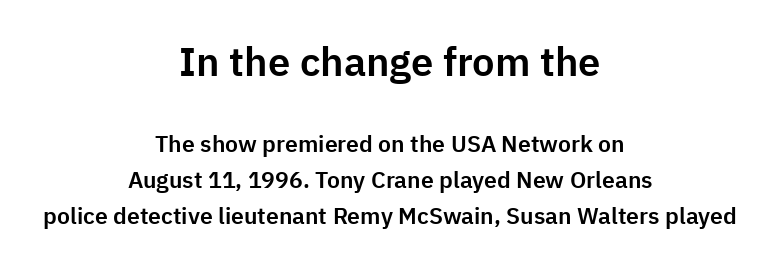
The image shows 40 px sans-serif type, upright; set centered, normal line spacing (1.57x), normal letter spacing, not underlined; the first (top) block is 1.74x larger; low stroke contrast and a medium x-height.
